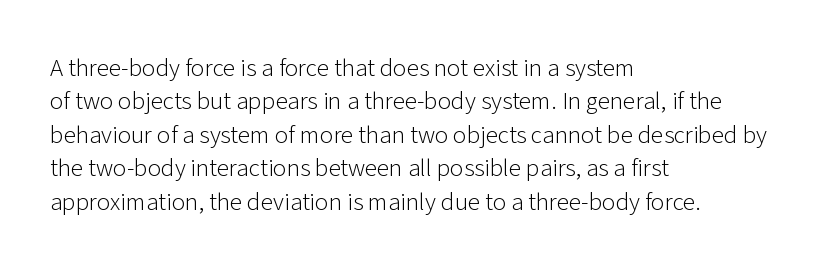
Q: Is the text bold? A: No.
Q: Is the text italic (slanted)? A: No, it is upright.
Q: Is the text underlined? A: No.
Q: How is the paragraph aligned? A: Left-aligned.
Q: Is the spacing between letters normal or unusually wide? A: Normal.
Q: Is the spacing between lines tight, normal or loose? A: Normal.
